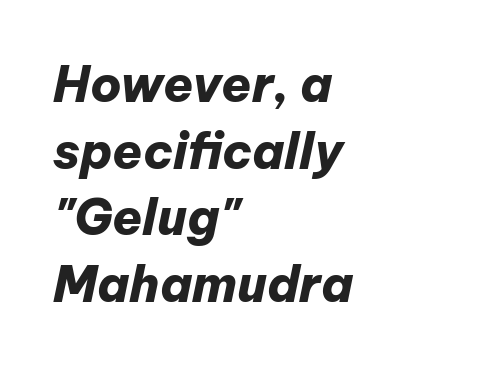
Q: Is the text bold? A: Yes.
Q: Is the text italic (slanted)? A: Yes, it leans right by about 12 degrees.
Q: Is the text underlined? A: No.
Q: How is the paragraph aligned? A: Left-aligned.
Q: Is the spacing between letters normal or unusually wide? A: Normal.
Q: Is the spacing between lines tight, normal or loose? A: Normal.
Q: Width (condensed, normal, or wide)? A: Normal.
Q: Stroke contrast? A: Low.
Q: x-height? A: Medium.
Q: Monospaced? A: No.
